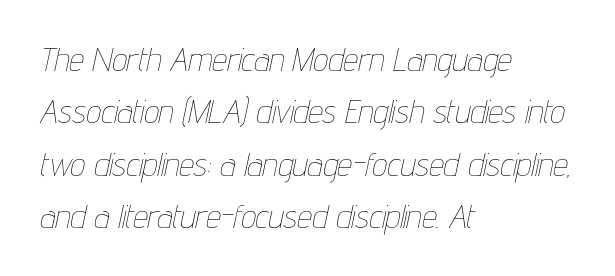
{"italic": "yes", "lean": "right", "slant_degrees": 12, "bold": "no", "weight": "thin", "width": "condensed", "stroke_contrast": "low", "x_height": "medium", "monospaced": "no", "underline": "no", "align": "left", "line_spacing": "normal", "line_spacing_ratio": 1.59, "letter_spacing": "normal", "letter_spacing_em": 0.0, "glyph_px": 33}
